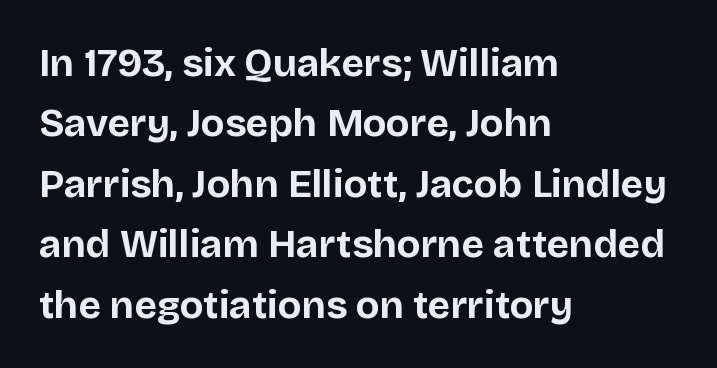
{"serif": "no", "italic": "no", "bold": "yes", "weight": "bold", "width": "normal", "stroke_contrast": "low", "x_height": "large", "monospaced": "no", "underline": "no", "align": "left", "line_spacing": "normal", "line_spacing_ratio": 1.55, "letter_spacing": "normal", "letter_spacing_em": 0.0, "glyph_px": 39}
